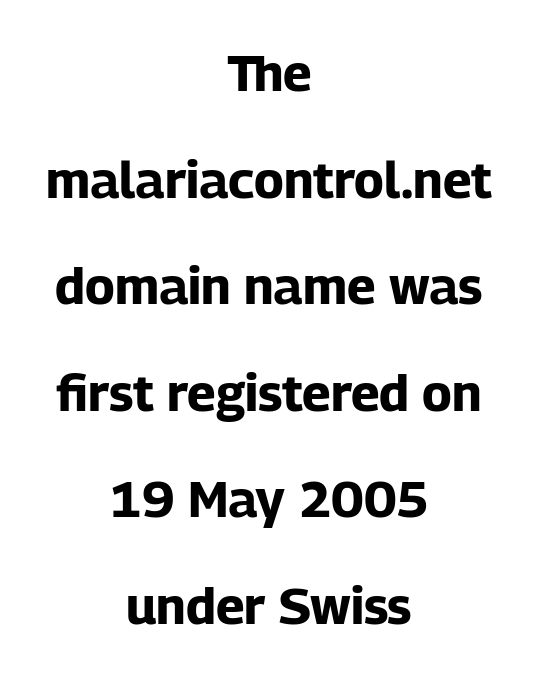
The image shows 51 px bold sans-serif type, upright; set centered, loose line spacing (2.09x), normal letter spacing, not underlined; low stroke contrast and a medium x-height.
